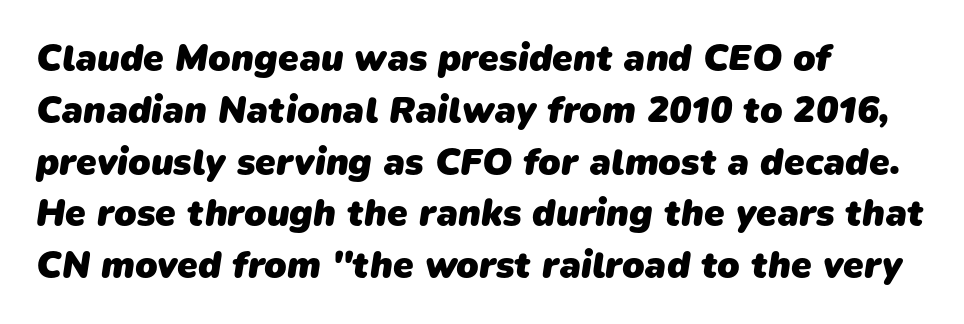
Q: Is the text bold? A: Yes.
Q: Is the typeface a serif or a sans-serif typeface? A: Sans-serif.
Q: Is the text underlined? A: No.
Q: How is the paragraph aligned? A: Left-aligned.
Q: Is the spacing between letters normal or unusually wide? A: Normal.
Q: Is the spacing between lines tight, normal or loose? A: Normal.
Q: Width (condensed, normal, or wide)? A: Normal.
Q: Stroke contrast? A: Low.
Q: x-height? A: Medium.
Q: Monospaced? A: No.
